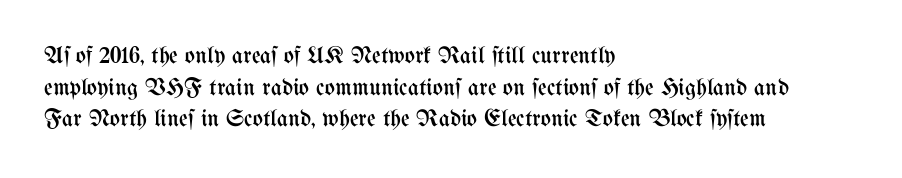
Q: Is the text bold? A: No.
Q: Is the text italic (slanted)? A: No, it is upright.
Q: Is the text underlined? A: No.
Q: How is the paragraph aligned? A: Left-aligned.
Q: Is the spacing between letters normal or unusually wide? A: Normal.
Q: Is the spacing between lines tight, normal or loose? A: Normal.
